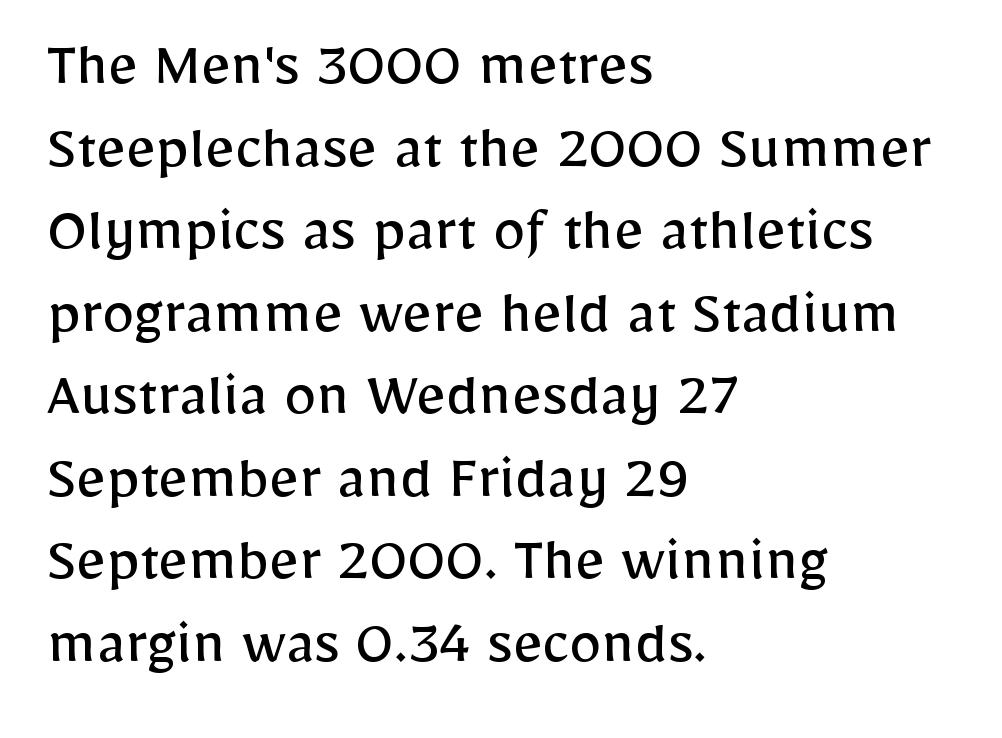
The image shows 65 px regular-weight sans-serif type, upright; set left-aligned, normal line spacing (1.27x), normal letter spacing, not underlined; low stroke contrast and a medium x-height.
